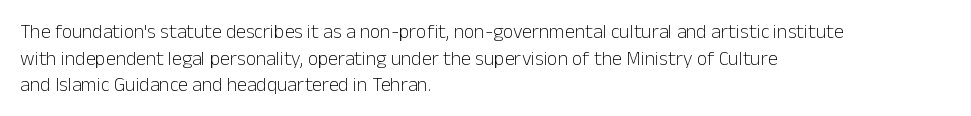
Does the copy run flush right? No — it runs flush left. The block of text has a typical density, with ordinary space between rows. This sample uses plain, unmodified letter spacing. The zone under the glyphs is completely vacant. A roman cut, with each character standing at attention. Stem width sits at or under what a default text font uses.
